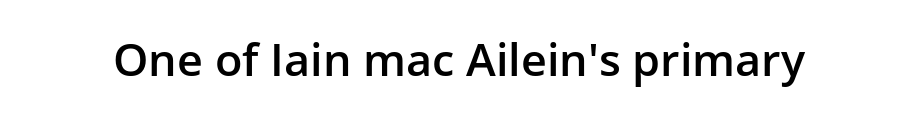
{"serif": "no", "italic": "no", "bold": "semi", "weight": "semibold", "width": "normal", "stroke_contrast": "low", "x_height": "medium", "monospaced": "no", "underline": "no", "letter_spacing": "normal", "letter_spacing_em": 0.0, "glyph_px": 45}
